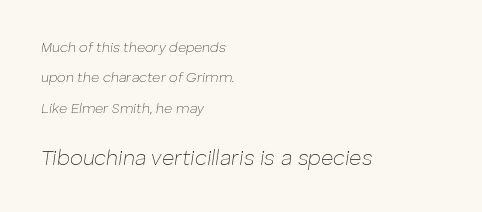
Q: Is the text bold? A: No.
Q: Is the text italic (slanted)? A: Yes, it leans right by about 8 degrees.
Q: Is the text underlined? A: No.
Q: How is the paragraph aligned? A: Left-aligned.
Q: Is the spacing between letters normal or unusually wide? A: Normal.
Q: Is the spacing between lines tight, normal or loose? A: Loose.
Q: Which block of text is set in a larger size, the first (top) or the second (bottom)? A: The second (bottom) one.
